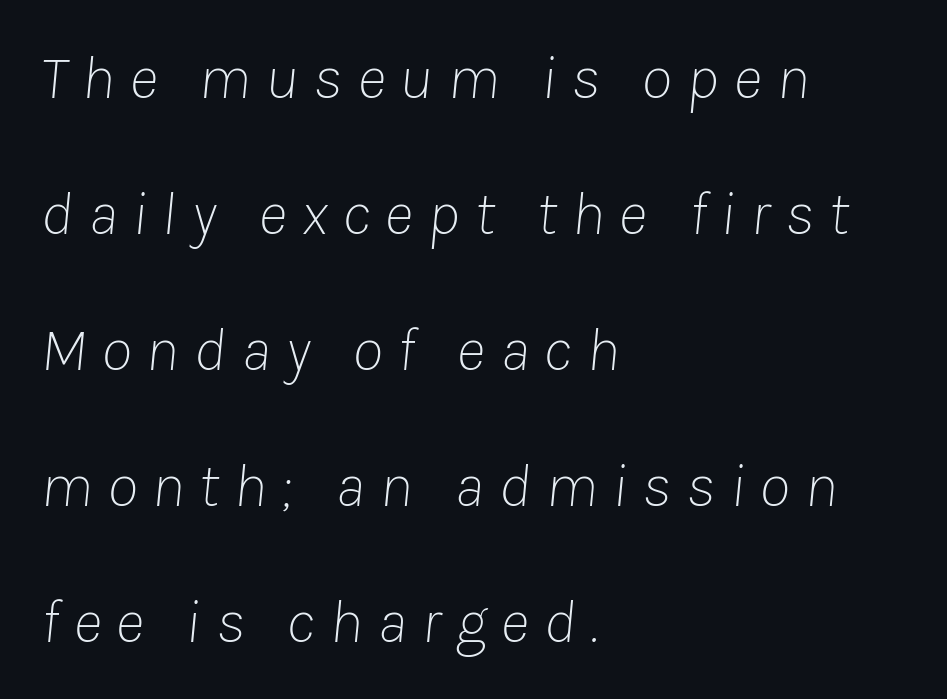
{"italic": "yes", "lean": "right", "slant_degrees": 8, "bold": "no", "weight": "thin", "width": "normal", "stroke_contrast": "low", "x_height": "medium", "monospaced": "no", "underline": "no", "align": "left", "line_spacing": "loose", "line_spacing_ratio": 2.16, "letter_spacing": "wide", "letter_spacing_em": 0.23, "glyph_px": 63}
